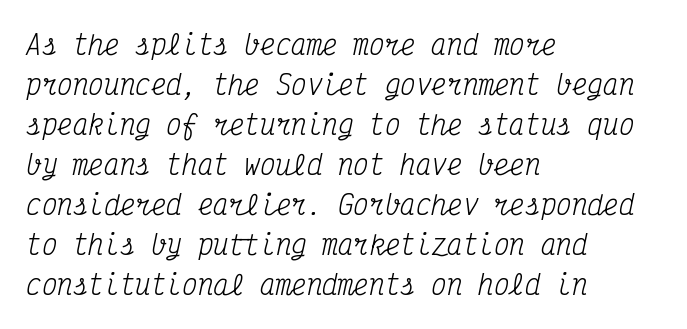
Q: Is the text bold? A: No.
Q: Is the text italic (slanted)? A: Yes, it leans right by about 12 degrees.
Q: Is the text underlined? A: No.
Q: How is the paragraph aligned? A: Left-aligned.
Q: Is the spacing between letters normal or unusually wide? A: Normal.
Q: Is the spacing between lines tight, normal or loose? A: Normal.
